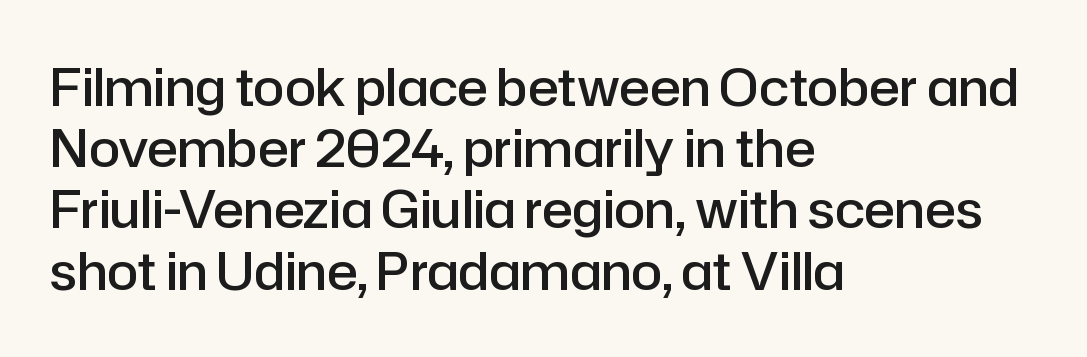
The image shows 51 px semibold sans-serif type, upright; set left-aligned, line spacing 1.2x, normal letter spacing, not underlined; low stroke contrast and a medium x-height.
